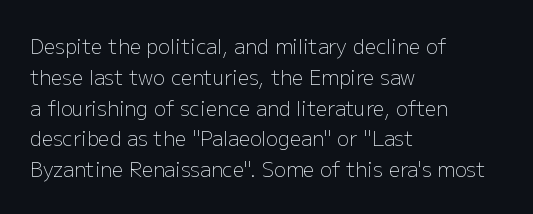
Unmarked baselines from the first word to the last. Between one letter and the next there's only the usual sliver of space. Left-aligned paragraph, ragged on the right. Compared with typical paragraphs, the rows here are spaced about the same. It's the straight-up-and-down kind of type.
